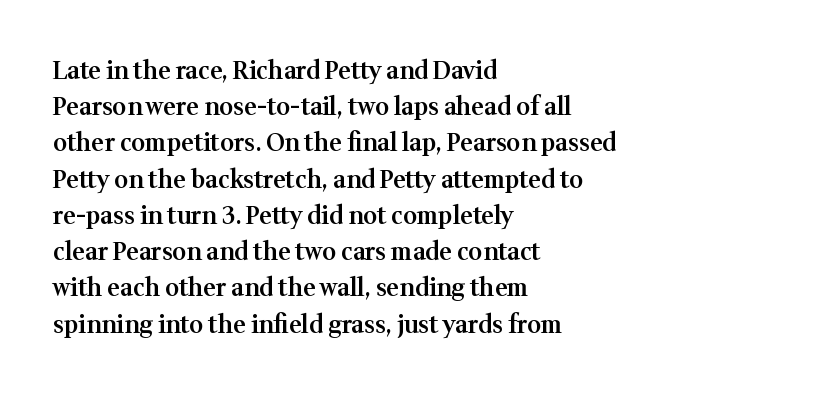
Quick note: not italic, upright. The baseline area is clear. Short and long lines alike share a common starting point at left. Students, observe: this is what conventionally led text looks like.
